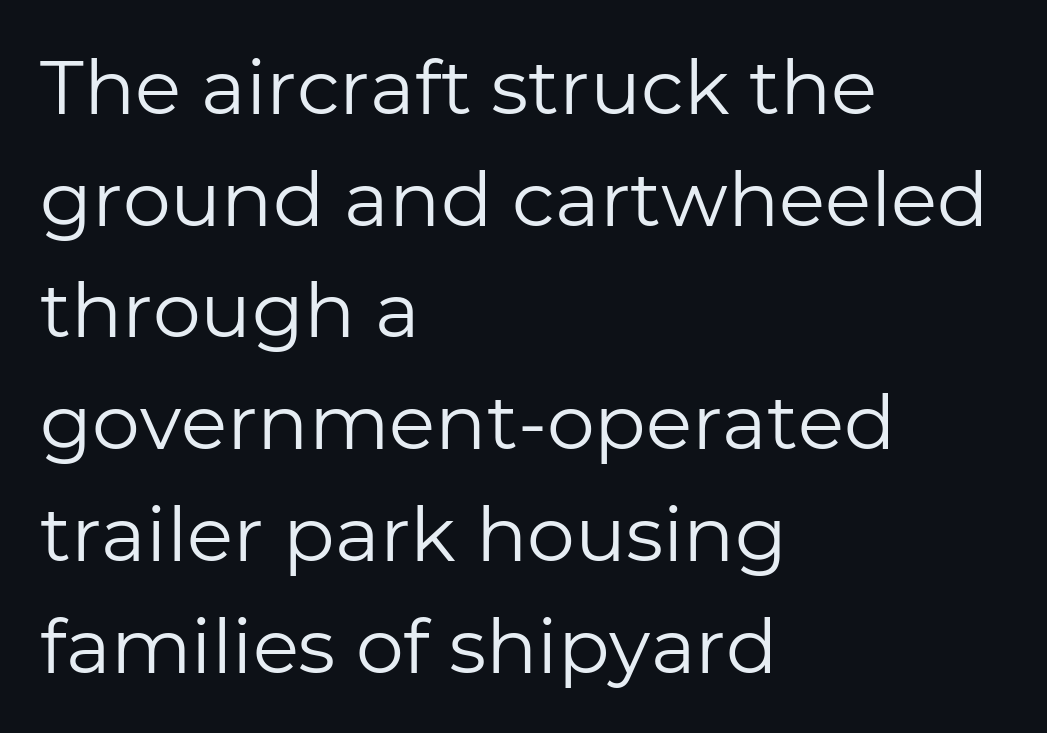
The image shows 76 px regular-weight sans-serif type, upright; set left-aligned, normal line spacing (1.47x), normal letter spacing, not underlined; low stroke contrast and a medium x-height.
